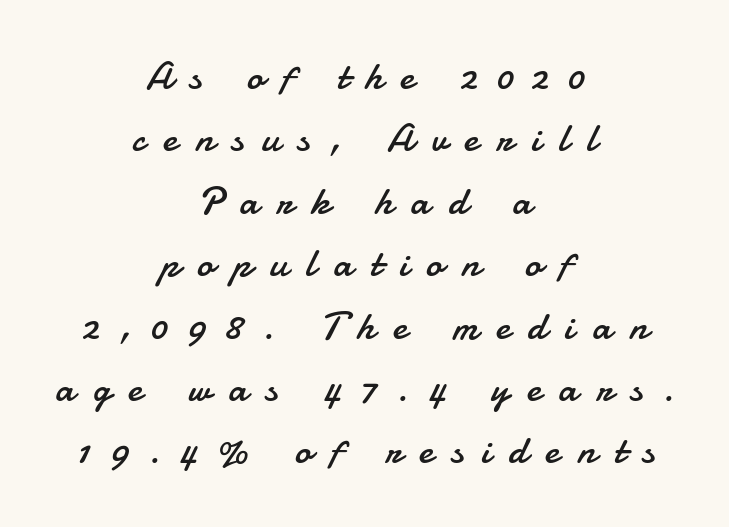
{"serif": "no", "bold": "no", "weight": "regular", "width": "normal", "stroke_contrast": "low", "x_height": "small", "monospaced": "no", "underline": "no", "align": "center", "line_spacing": "normal", "line_spacing_ratio": 1.56, "letter_spacing": "wide", "letter_spacing_em": 0.45, "glyph_px": 40}
